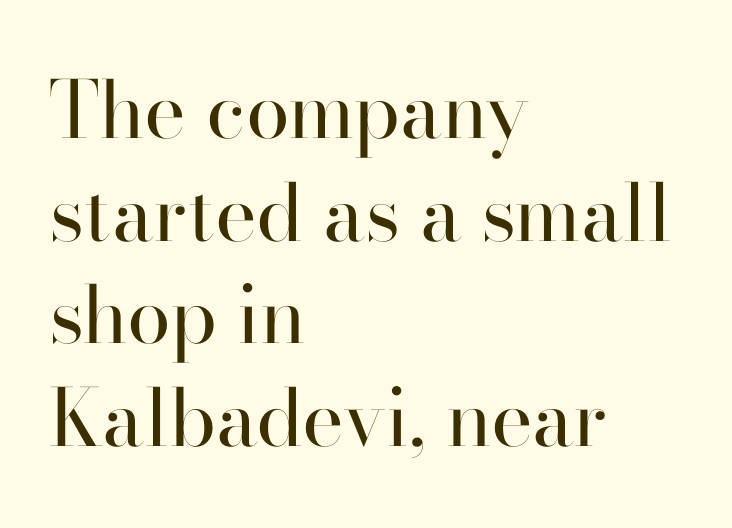
Q: Is the text bold? A: No.
Q: Is the text italic (slanted)? A: No, it is upright.
Q: Is the typeface a serif or a sans-serif typeface? A: Serif.
Q: Is the text underlined? A: No.
Q: How is the paragraph aligned? A: Left-aligned.
Q: Is the spacing between letters normal or unusually wide? A: Normal.
Q: Is the spacing between lines tight, normal or loose? A: Normal.
Q: Width (condensed, normal, or wide)? A: Normal.
Q: Stroke contrast? A: High.
Q: x-height? A: Small.
Q: Monospaced? A: No.
